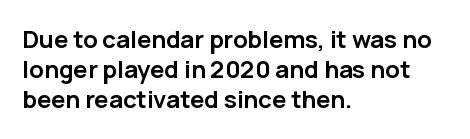
The ragged edge is on the right, which tells us the setting is flush left. The space beneath each line is pristine and unruled. This rendering leaves character spacing at its baseline value. The passage shown stacks its lines at a standard gap. Italic? Not at all — the glyphs are vertical. Emphasis by weight is at full strength: bold.
